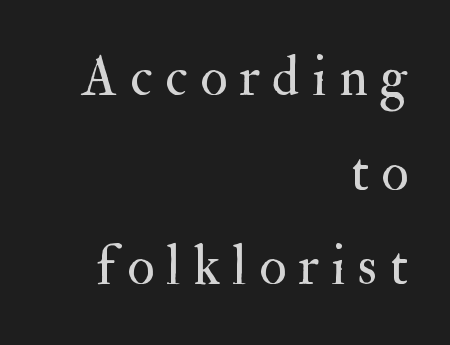
The image shows 56 px regular-weight serif type, upright; set right-aligned, normal line spacing (1.69x), unusually wide letter spacing (+0.22 em), not underlined; medium stroke contrast and a small x-height.
